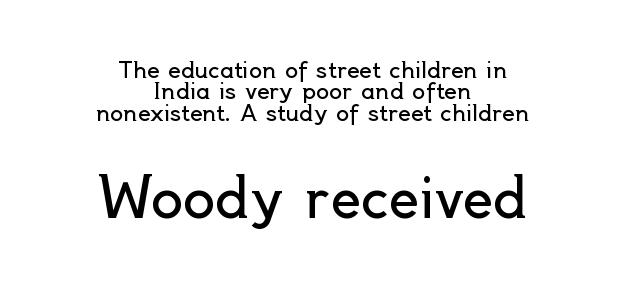
This is sans-serif lettering, the kind often seen on screens and signage. Ascenders rise straight up at ninety degrees. Here the second block reads like a headline and the first like body copy. The horizontal fit of the characters is conventional and even. Cramped leading.
